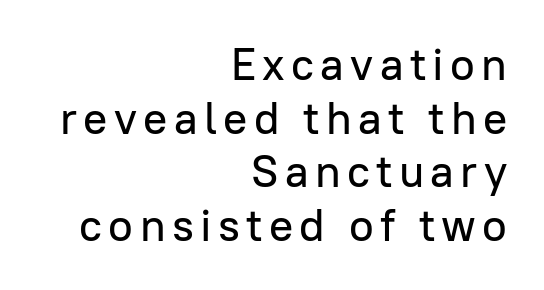
The letters advance in unequal steps, a hallmark of proportional type. Honestly, there is no underline to notice here at all. Upright lettering throughout. Nope, no serifs anywhere on these letters. Alignment: flush right.
